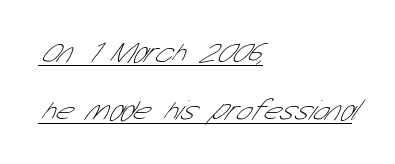
Tracking here is standard; glyphs follow each other at the usual distance. What's the leading like? Stretched, with rows far apart. These glyphs show unthickened strokes, regular width or finer. The passage is arranged the way most books set body copy — flush left.
